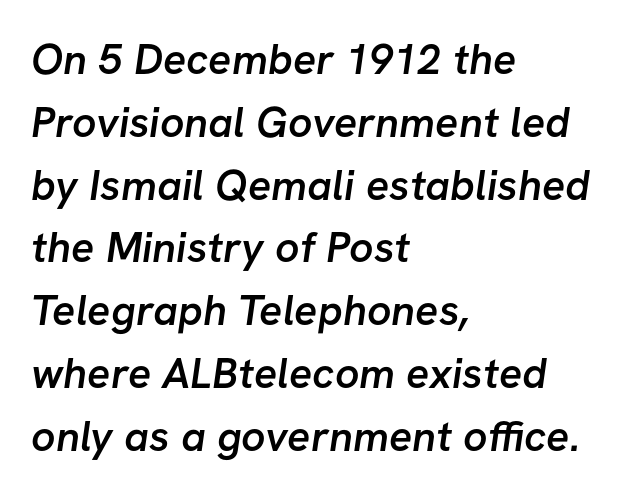
{"serif": "no", "bold": "semi", "weight": "semibold", "width": "normal", "stroke_contrast": "low", "x_height": "medium", "monospaced": "no", "underline": "no", "align": "left", "line_spacing": "normal", "line_spacing_ratio": 1.46, "letter_spacing": "normal", "letter_spacing_em": 0.0, "glyph_px": 43}
